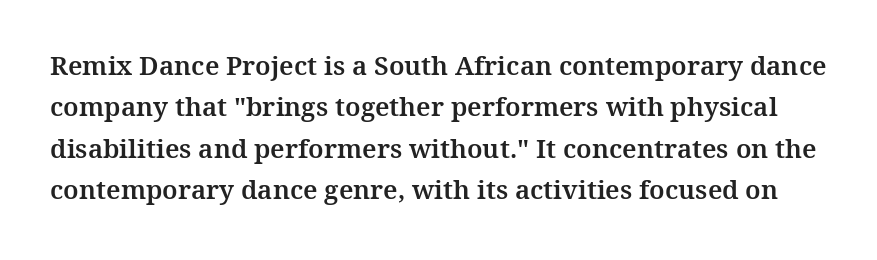
Q: Is the text italic (slanted)? A: No, it is upright.
Q: Is the text underlined? A: No.
Q: Is the spacing between letters normal or unusually wide? A: Normal.
Q: Is the spacing between lines tight, normal or loose? A: Normal.
